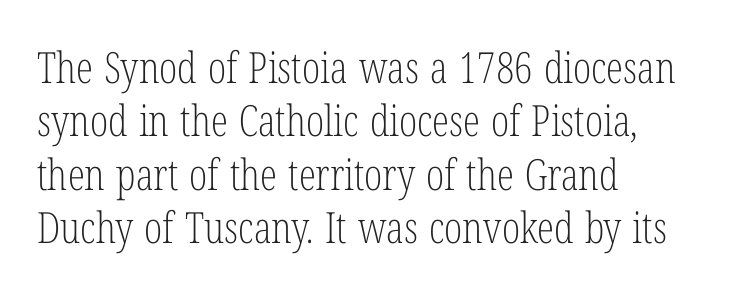
{"serif": "yes", "italic": "no", "bold": "no", "weight": "light", "width": "condensed", "stroke_contrast": "low", "x_height": "medium", "monospaced": "no", "underline": "no", "align": "left", "line_spacing_ratio": 1.24, "letter_spacing": "normal", "letter_spacing_em": 0.0, "glyph_px": 43}
